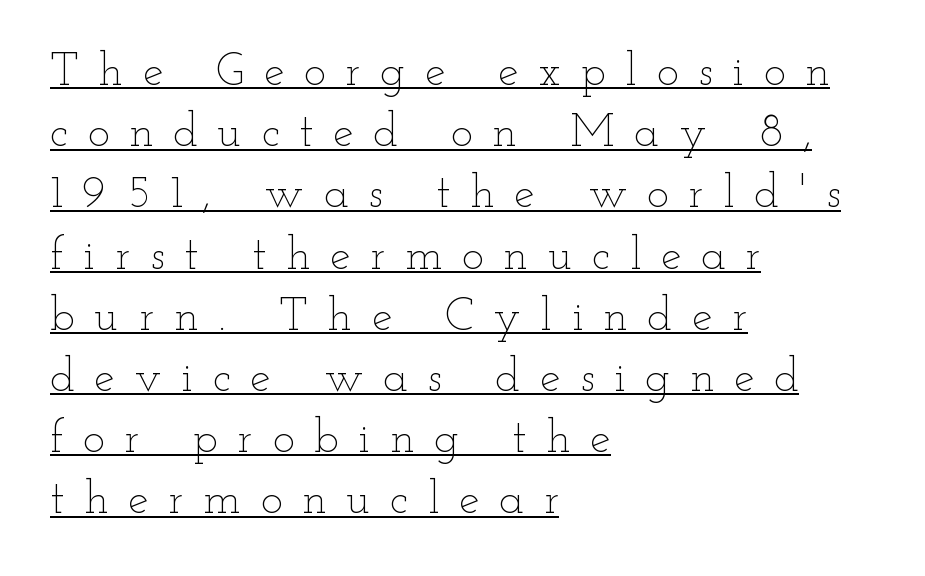
Q: Is the text bold? A: No.
Q: Is the text italic (slanted)? A: No, it is upright.
Q: Is the text underlined? A: Yes.
Q: How is the paragraph aligned? A: Left-aligned.
Q: Is the spacing between letters normal or unusually wide? A: Unusually wide.
Q: Is the spacing between lines tight, normal or loose? A: Normal.
Q: Width (condensed, normal, or wide)? A: Wide.
Q: Stroke contrast? A: Low.
Q: x-height? A: Small.
Q: Monospaced? A: No.
